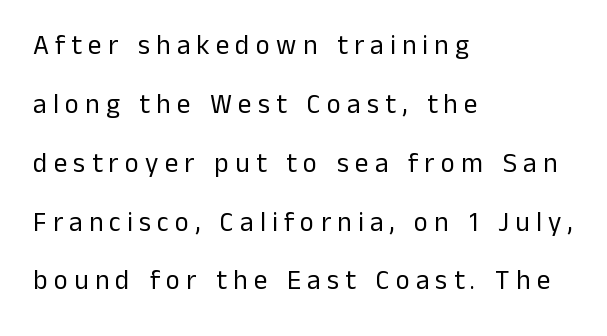
The image shows 27 px text type, upright; set left-aligned, loose line spacing (2.18x), unusually wide letter spacing (+0.23 em), not underlined.
